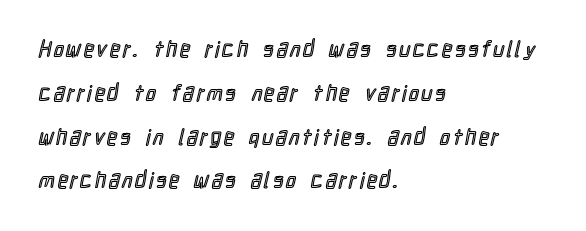
Plain, unruled lines of type. The leading is generous, giving the passage an open texture. These lines are set flush left with a ragged right edge.
